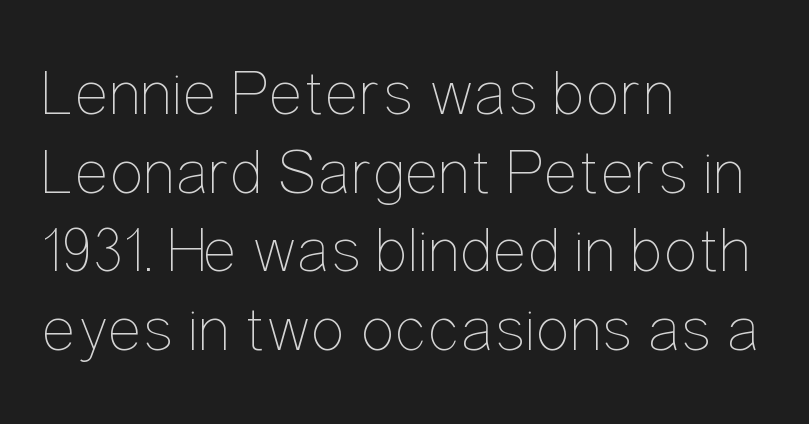
The image shows 65 px thin, condensed type, upright; set left-aligned, line spacing 1.21x, normal letter spacing, not underlined; low stroke contrast and a medium x-height.
